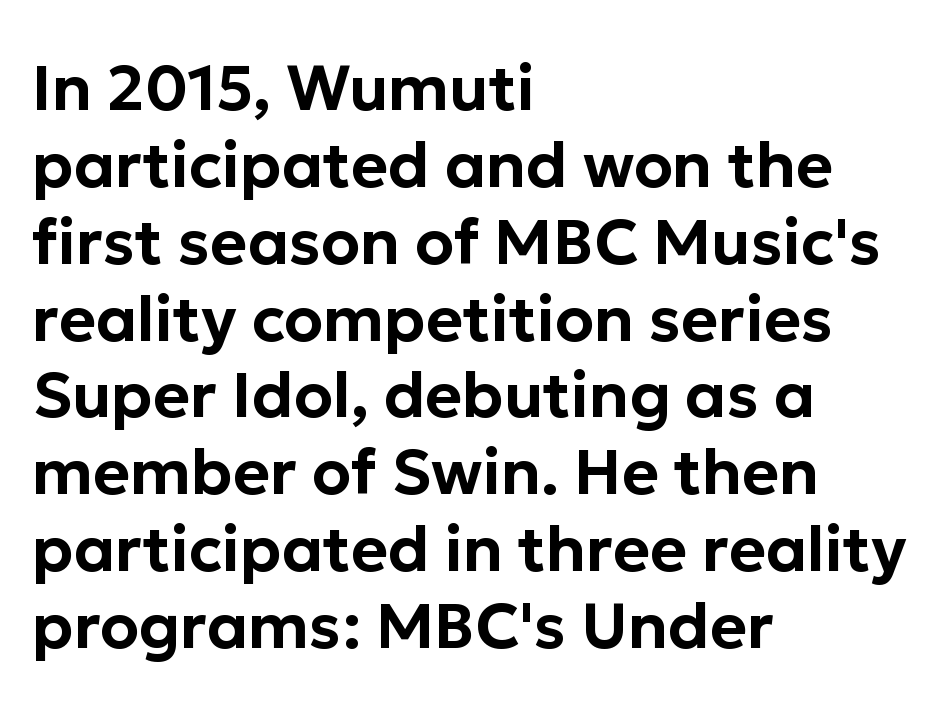
Horizontally, the lines are justified to the leading edge only. The axis of the letterforms is exactly vertical. Each word holds together tightly as a unit, with standard inter-letter gaps. Nobody drew a line under any word here. This sample has the flowing, uneven cadence of proportional lettering.
